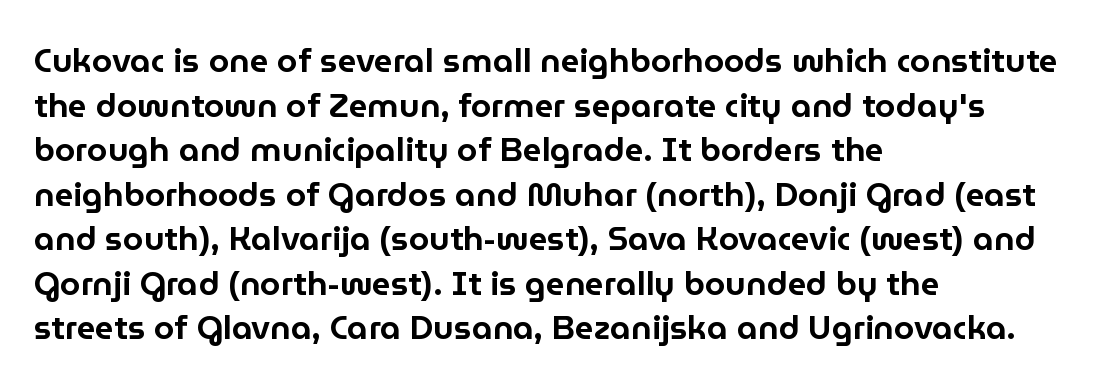
The image shows 33 px sans-serif type, upright; set left-aligned, normal line spacing (1.35x), normal letter spacing, not underlined; low stroke contrast and a medium x-height.
